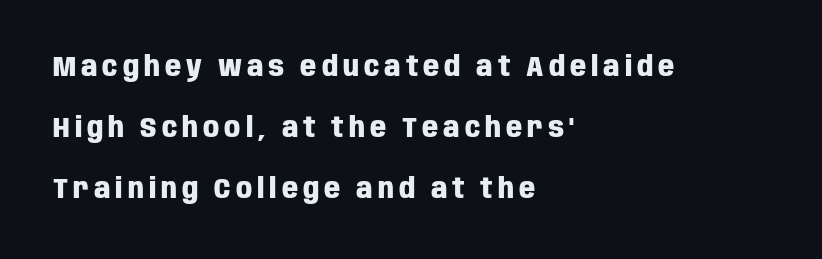
{"serif": "no", "italic": "no", "bold": "yes", "weight": "heavy", "width": "condensed", "stroke_contrast": "low", "x_height": "large", "monospaced": "no", "underline": "no", "align": "left", "line_spacing": "loose", "line_spacing_ratio": 2.18, "glyph_px": 28}
